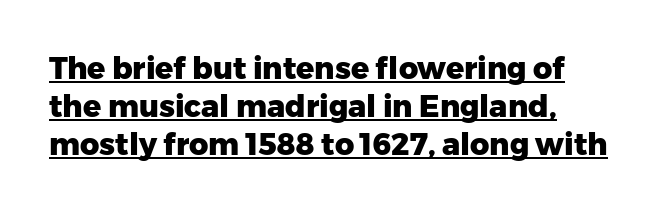
The image shows 30 px heavy sans-serif type, upright; set normal line spacing (1.27x), normal letter spacing, underlined; low stroke contrast and a medium x-height.
